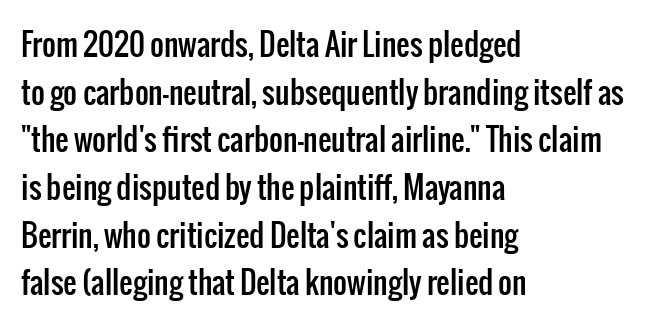
The image shows 30 px condensed sans-serif type, upright; set left-aligned, normal line spacing (1.59x), normal letter spacing, not underlined; low stroke contrast and a medium x-height.
